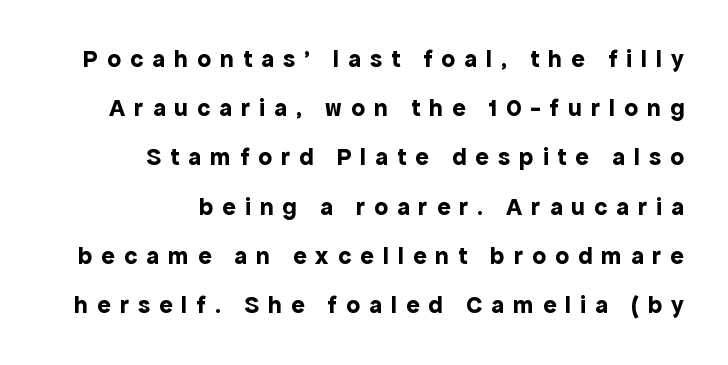
Q: Is the text bold? A: Yes.
Q: Is the text italic (slanted)? A: No, it is upright.
Q: Is the text underlined? A: No.
Q: How is the paragraph aligned? A: Right-aligned.
Q: Is the spacing between letters normal or unusually wide? A: Unusually wide.
Q: Is the spacing between lines tight, normal or loose? A: Loose.
